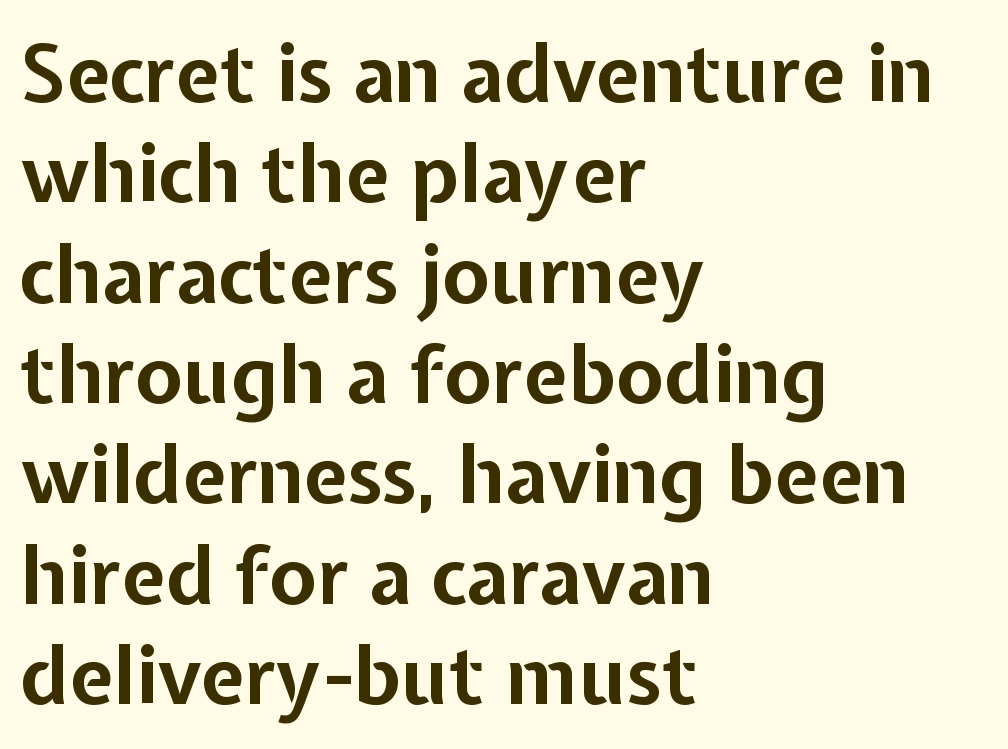
The image shows 79 px bold sans-serif type, upright; set left-aligned, normal line spacing (1.27x), normal letter spacing, not underlined; low stroke contrast and a medium x-height.
